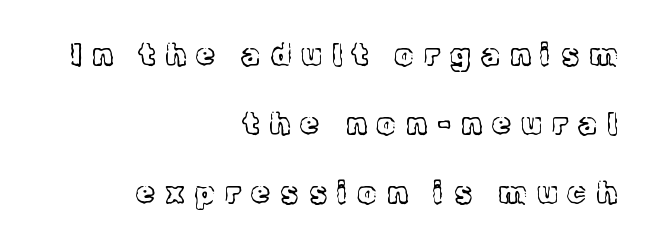
The image shows 30 px light serif type, upright; set right-aligned, loose line spacing (2.3x), unusually wide letter spacing (+0.35 em), not underlined; a medium x-height.
